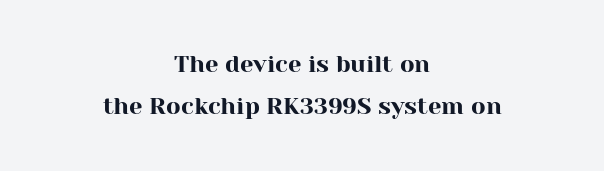
{"italic": "no", "underline": "no", "align": "center", "line_spacing_ratio": 1.76, "letter_spacing": "normal", "letter_spacing_em": 0.0, "glyph_px": 24}
